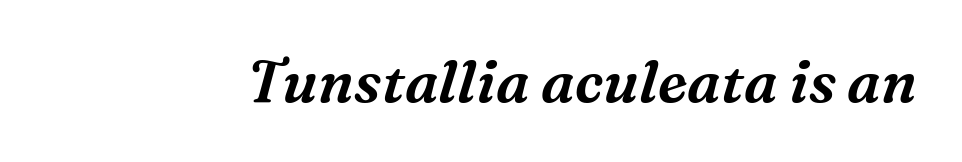
The image shows 58 px serif type, italic (leaning right); set normal letter spacing, not underlined; medium stroke contrast and a medium x-height.
